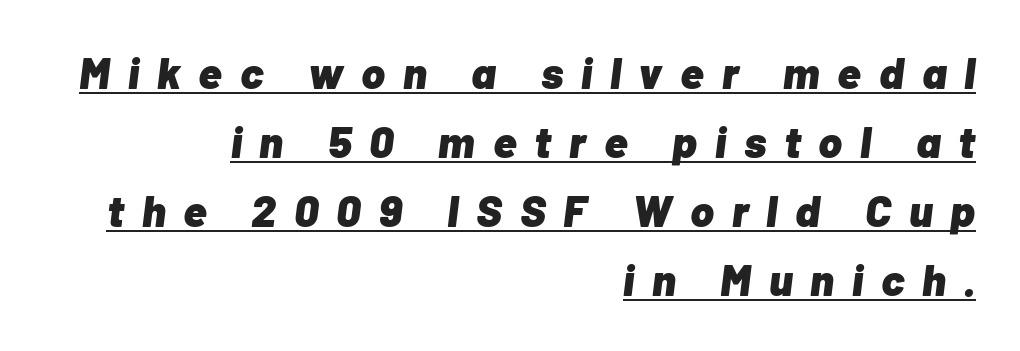
The image shows 44 px heavy type, italic (leaning right); set right-aligned, normal line spacing (1.57x), unusually wide letter spacing (+0.41 em), underlined; low stroke contrast and a medium x-height.
